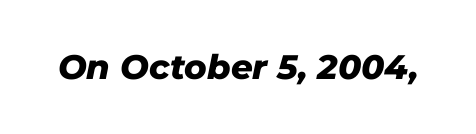
Q: Is the text bold? A: Yes.
Q: Is the text italic (slanted)? A: Yes, it leans right by about 11 degrees.
Q: Is the text underlined? A: No.
Q: Is the spacing between letters normal or unusually wide? A: Normal.
Q: Width (condensed, normal, or wide)? A: Normal.
Q: Stroke contrast? A: Low.
Q: x-height? A: Medium.
Q: Monospaced? A: No.
